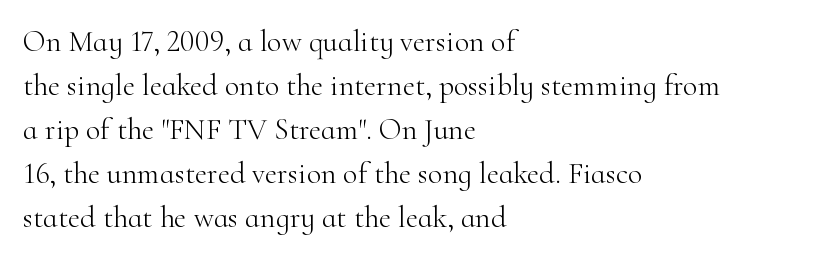
{"serif": "yes", "italic": "no", "bold": "no", "weight": "light", "width": "normal", "stroke_contrast": "high", "x_height": "small", "monospaced": "no", "underline": "no", "align": "left", "line_spacing": "normal", "line_spacing_ratio": 1.47, "letter_spacing": "normal", "letter_spacing_em": 0.0, "glyph_px": 30}
